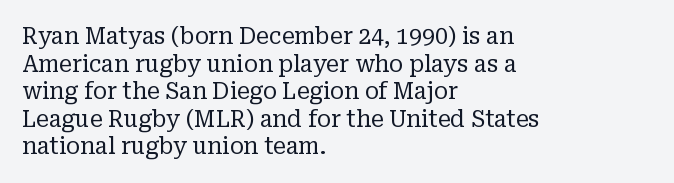
{"italic": "no", "bold": "no", "underline": "no", "align": "left", "line_spacing_ratio": 1.2, "letter_spacing": "normal", "letter_spacing_em": 0.0, "glyph_px": 23}
